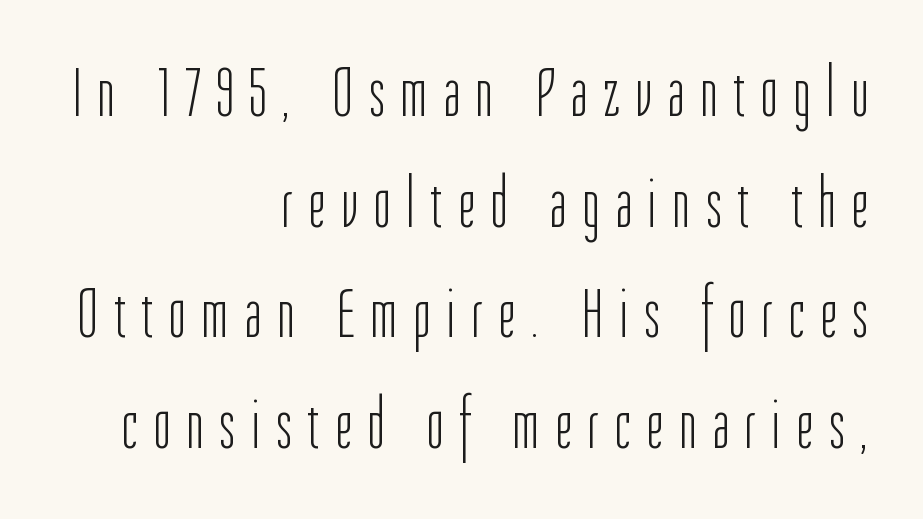
{"serif": "no", "italic": "no", "bold": "no", "weight": "light", "width": "condensed", "stroke_contrast": "low", "x_height": "medium", "monospaced": "no", "underline": "no", "align": "right", "line_spacing": "normal", "line_spacing_ratio": 1.58, "letter_spacing": "wide", "letter_spacing_em": 0.24, "glyph_px": 70}
